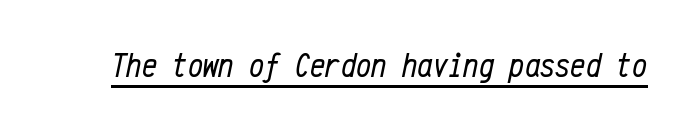
The image shows 34 px regular-weight, condensed type, italic (leaning right), monospaced; set normal letter spacing, underlined; low stroke contrast and a medium x-height.
